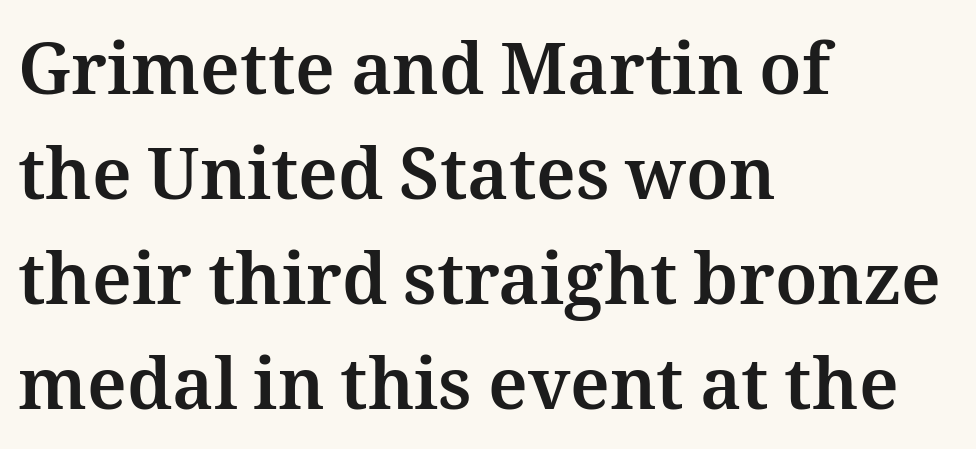
{"italic": "no", "bold": "yes", "weight": "bold", "width": "normal", "stroke_contrast": "medium", "x_height": "medium", "monospaced": "no", "underline": "no", "align": "left", "line_spacing": "normal", "line_spacing_ratio": 1.48, "letter_spacing": "normal", "letter_spacing_em": 0.0, "glyph_px": 71}
